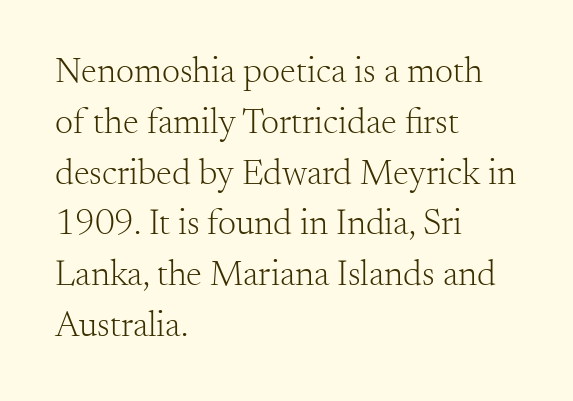
Q: Is the text bold? A: No.
Q: Is the text italic (slanted)? A: No, it is upright.
Q: Is the typeface a serif or a sans-serif typeface? A: Serif.
Q: Is the text underlined? A: No.
Q: How is the paragraph aligned? A: Left-aligned.
Q: Is the spacing between letters normal or unusually wide? A: Normal.
Q: Is the spacing between lines tight, normal or loose? A: Normal.
Q: Width (condensed, normal, or wide)? A: Normal.
Q: Stroke contrast? A: Medium.
Q: x-height? A: Small.
Q: Monospaced? A: No.
